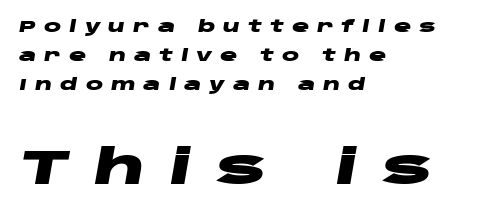
This rendering widens character spacing well past its baseline value. The compositor pushed each line to the left boundary. The face used here is proportionally spaced, like ordinary book or web type. The area under the type is left untouched. Every letter is thick-stroked: bold, no question. Whoever set this made the second block the dominant, larger element.
